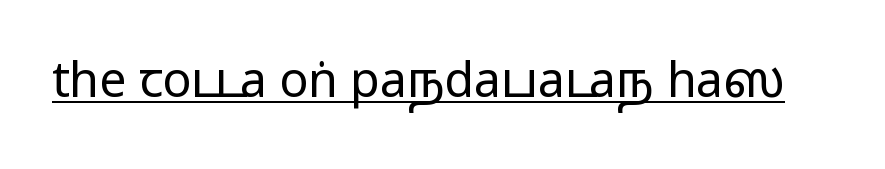
Q: Is the text bold? A: No.
Q: Is the text italic (slanted)? A: No, it is upright.
Q: Is the typeface a serif or a sans-serif typeface? A: Sans-serif.
Q: Is the text underlined? A: Yes.
Q: Is the spacing between letters normal or unusually wide? A: Normal.
Q: Width (condensed, normal, or wide)? A: Wide.
Q: Stroke contrast? A: Low.
Q: x-height? A: Medium.
Q: Monospaced? A: No.
